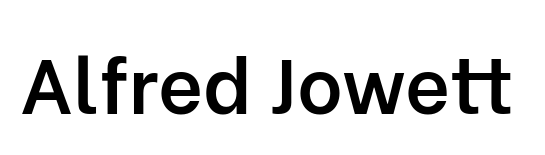
No extra tracking has been applied to these lines. To sum up the face: it is a sans, with no serifs. The axis of the letterforms is exactly vertical. Strokes here are thickened, but only to semibold level.
